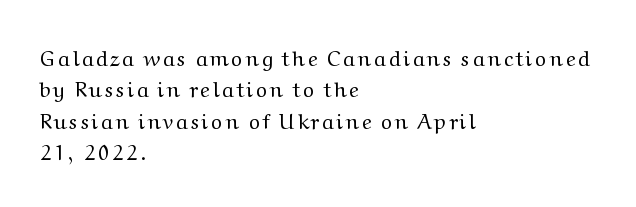
The image shows 21 px text type, upright; set left-aligned, normal line spacing (1.5x), not underlined.
